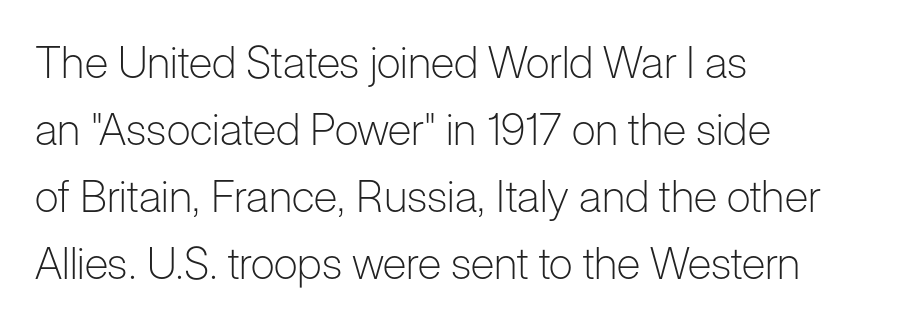
Q: Is the text bold? A: No.
Q: Is the text italic (slanted)? A: No, it is upright.
Q: Is the typeface a serif or a sans-serif typeface? A: Sans-serif.
Q: Is the text underlined? A: No.
Q: How is the paragraph aligned? A: Left-aligned.
Q: Is the spacing between letters normal or unusually wide? A: Normal.
Q: Is the spacing between lines tight, normal or loose? A: Normal.
Q: Width (condensed, normal, or wide)? A: Normal.
Q: Stroke contrast? A: Low.
Q: x-height? A: Medium.
Q: Monospaced? A: No.
